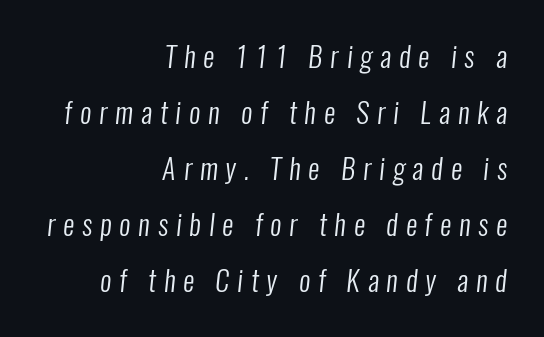
{"serif": "no", "bold": "no", "weight": "regular", "width": "condensed", "stroke_contrast": "low", "x_height": "medium", "monospaced": "no", "underline": "no", "align": "right", "line_spacing": "loose", "line_spacing_ratio": 2.0, "letter_spacing": "wide", "letter_spacing_em": 0.28, "glyph_px": 28}
